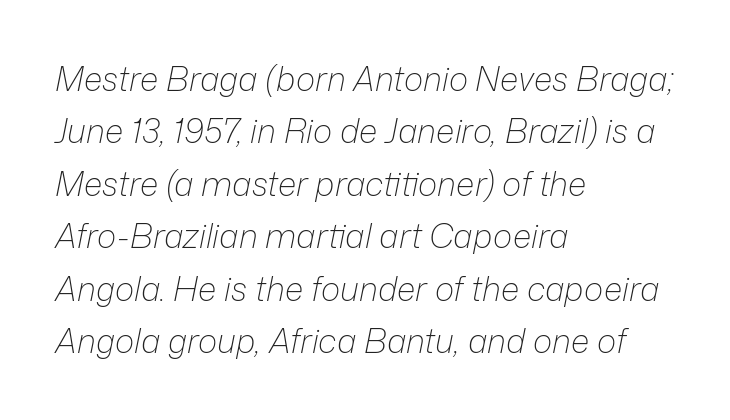
The passage shown is typed in a proportional face where columns would drift. A light-to-regular cut is what we see here. The rendering uses a moderate line-height, typical for paragraphs. The whole block is typeset with a tilt. The ragged edge is on the right, which tells us the setting is flush left.
